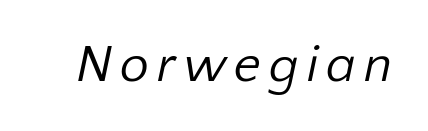
Q: Is the text bold? A: No.
Q: Is the typeface a serif or a sans-serif typeface? A: Sans-serif.
Q: Is the text underlined? A: No.
Q: Width (condensed, normal, or wide)? A: Normal.
Q: Stroke contrast? A: Low.
Q: x-height? A: Medium.
Q: Monospaced? A: No.
